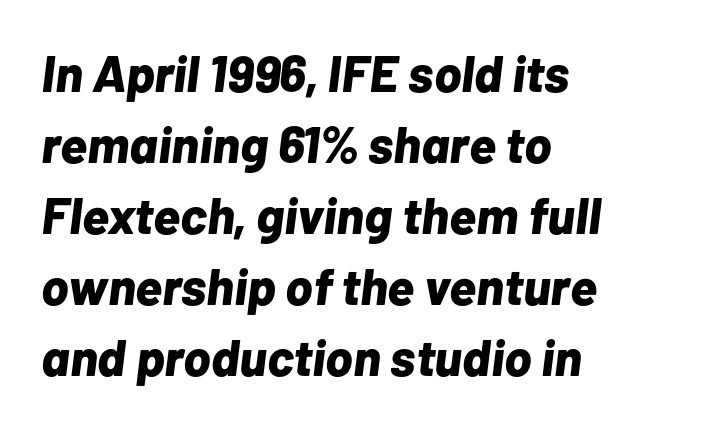
Nobody touched the tracking dial on this one. One glance says typical: line gaps are just what's usual. Nobody drew a line under any word here. Each line starts at the same left margin while the right side varies.
